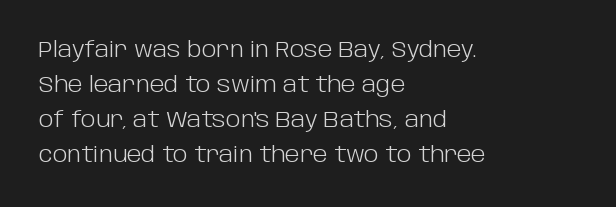
The image shows 22 px text type, upright; set left-aligned, normal line spacing (1.59x), normal letter spacing, not underlined.
